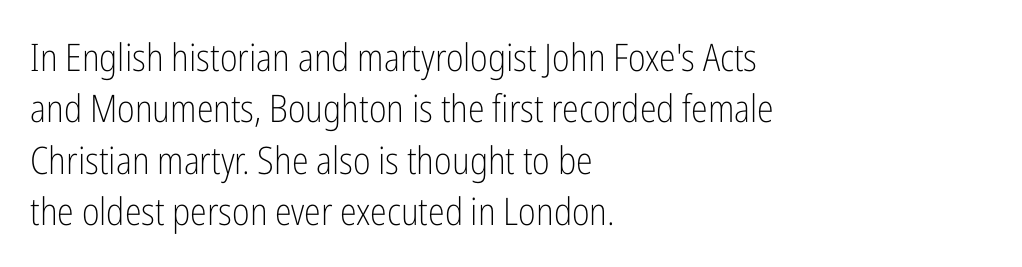
The image shows 38 px light, condensed sans-serif type, upright; set left-aligned, normal line spacing (1.35x), normal letter spacing, not underlined; low stroke contrast and a medium x-height.
